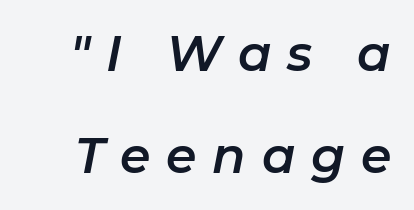
The image shows 49 px text type, italic (leaning right); set loose line spacing (2.09x), unusually wide letter spacing (+0.32 em), not underlined; low stroke contrast and a medium x-height.
